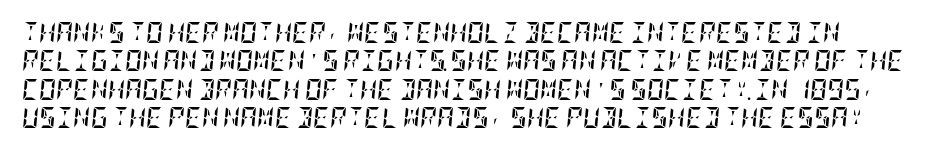
Q: Is the text bold? A: Yes.
Q: Is the text italic (slanted)? A: Yes, it leans right by about 5 degrees.
Q: Is the text underlined? A: No.
Q: Is the spacing between letters normal or unusually wide? A: Normal.
Q: Is the spacing between lines tight, normal or loose? A: Normal.
